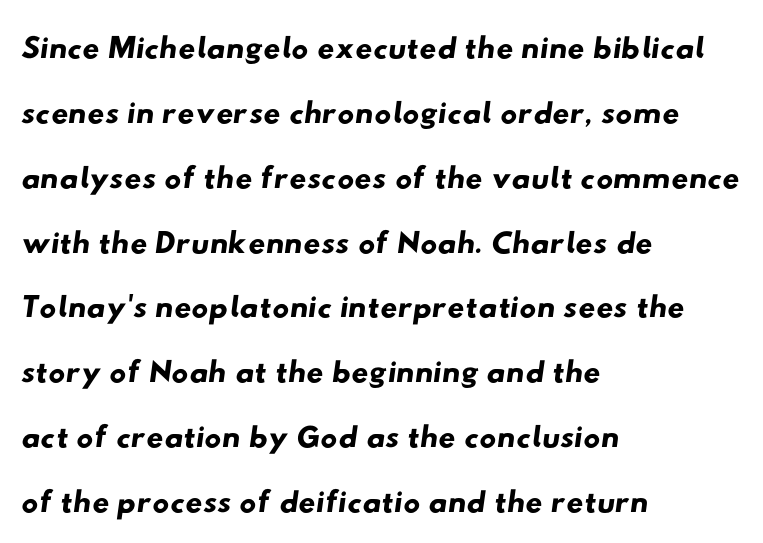
{"serif": "no", "width": "wide", "stroke_contrast": "low", "x_height": "small", "monospaced": "no", "underline": "no", "align": "left", "line_spacing": "normal", "line_spacing_ratio": 1.38, "letter_spacing": "normal", "letter_spacing_em": 0.0, "glyph_px": 47}
